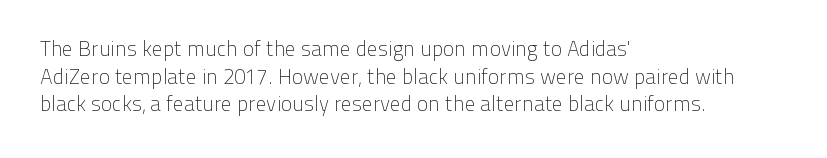
Q: Is the text bold? A: No.
Q: Is the text italic (slanted)? A: No, it is upright.
Q: Is the text underlined? A: No.
Q: How is the paragraph aligned? A: Left-aligned.
Q: Is the spacing between letters normal or unusually wide? A: Normal.
Q: Is the spacing between lines tight, normal or loose? A: Normal.
